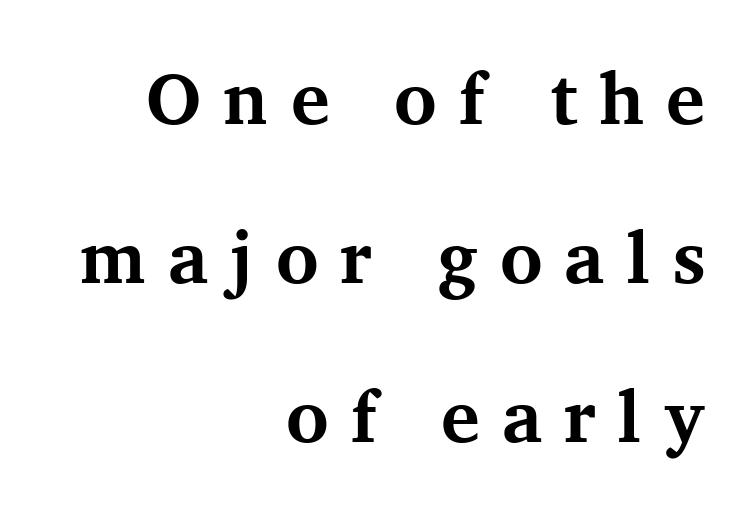
The image shows 73 px bold serif type, upright; set right-aligned, loose line spacing (2.18x), unusually wide letter spacing (+0.3 em), not underlined; medium stroke contrast and a medium x-height.
